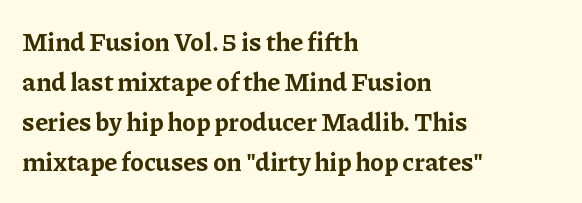
The letterforms sit shoulder to shoulder at normal distance. If you measured baseline to baseline, you'd find a middling distance. The specimen omits any rule beneath the text block's lines. These lines stack with their left ends in a neat column.
